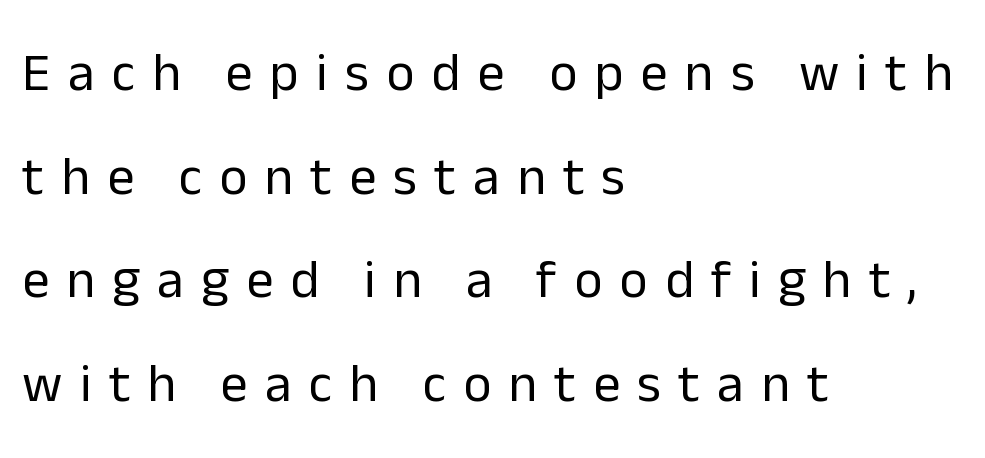
The image shows 54 px regular-weight sans-serif type, upright; set left-aligned, loose line spacing (1.92x), unusually wide letter spacing (+0.32 em), not underlined; low stroke contrast and a medium x-height.
